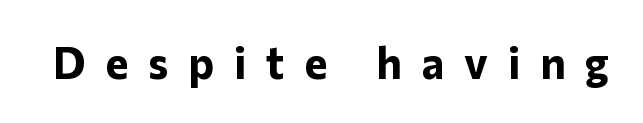
The passage shown is typed in a proportional face where columns would drift. This sample uses expanded letter spacing, leaving extra air between glyphs. Are there feet on the stems? There aren't — it's a sans. The space beneath each line is pristine and unruled.
